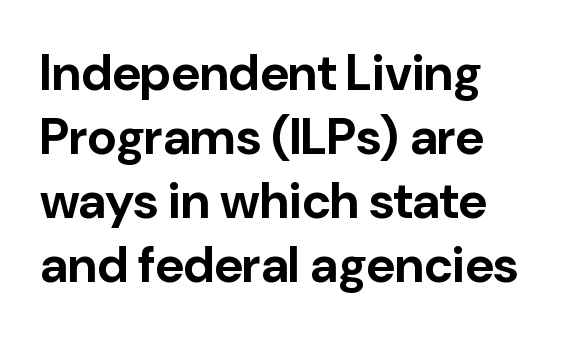
Q: Is the text bold? A: Yes.
Q: Is the text italic (slanted)? A: No, it is upright.
Q: Is the typeface a serif or a sans-serif typeface? A: Sans-serif.
Q: Is the text underlined? A: No.
Q: Is the spacing between letters normal or unusually wide? A: Normal.
Q: Is the spacing between lines tight, normal or loose? A: Normal.
Q: Width (condensed, normal, or wide)? A: Normal.
Q: Stroke contrast? A: Low.
Q: x-height? A: Medium.
Q: Monospaced? A: No.
